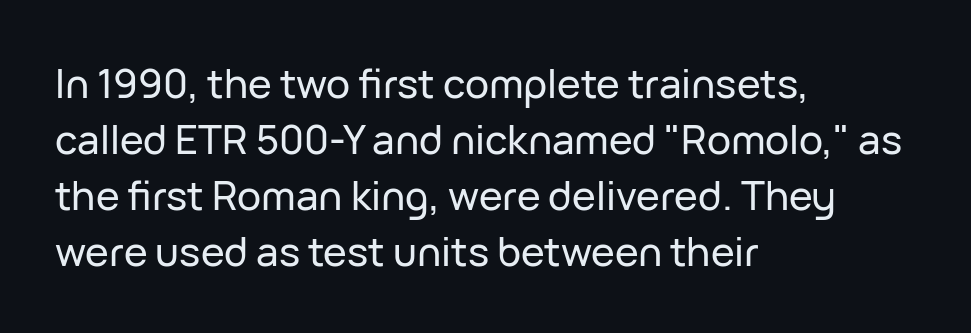
The image shows 40 px sans-serif type, upright; set left-aligned, normal line spacing (1.4x), normal letter spacing, not underlined; low stroke contrast and a medium x-height.
